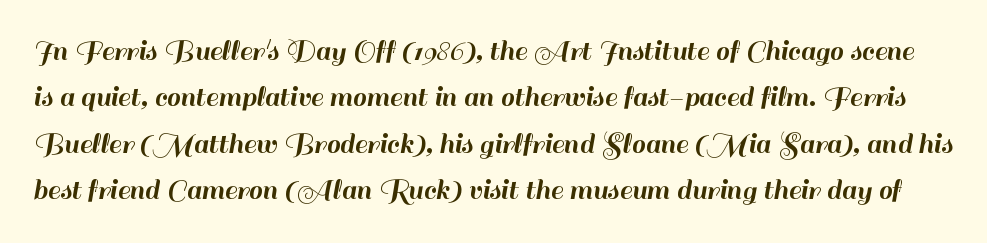
{"serif": "no", "width": "normal", "stroke_contrast": "high", "x_height": "small", "monospaced": "no", "underline": "no", "line_spacing": "normal", "line_spacing_ratio": 1.5, "letter_spacing": "normal", "letter_spacing_em": 0.0, "glyph_px": 31}
